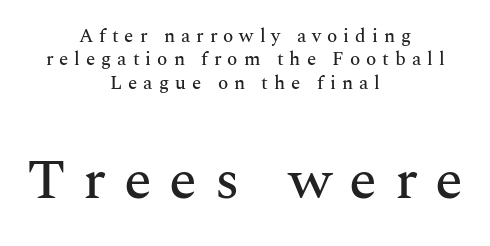
{"serif": "yes", "italic": "no", "width": "normal", "stroke_contrast": "medium", "x_height": "medium", "monospaced": "no", "underline": "no", "align": "center", "line_spacing_ratio": 1.23, "letter_spacing": "wide", "letter_spacing_em": 0.31, "larger_block": "second", "size_ratio": 3.0, "glyph_px": 57}
